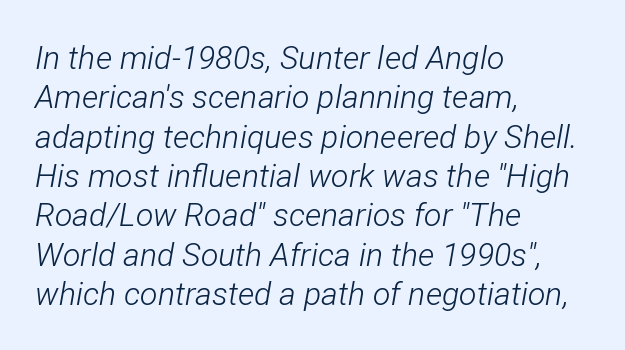
{"italic": "yes", "lean": "right", "slant_degrees": 12, "bold": "no", "weight": "light", "width": "condensed", "stroke_contrast": "low", "x_height": "medium", "monospaced": "no", "underline": "no", "align": "left", "line_spacing_ratio": 1.23, "letter_spacing": "normal", "letter_spacing_em": 0.0, "glyph_px": 32}
